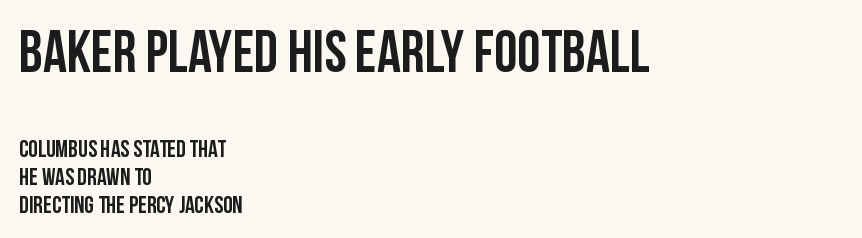
Unlike italic type, these characters show no tilt at all. The words here are not underlined. A student would notice the top passage is typeset larger than what follows. Looks like regular typesetting: each glyph gets only the width it needs. The typeface chosen for these lines omits serifs.
